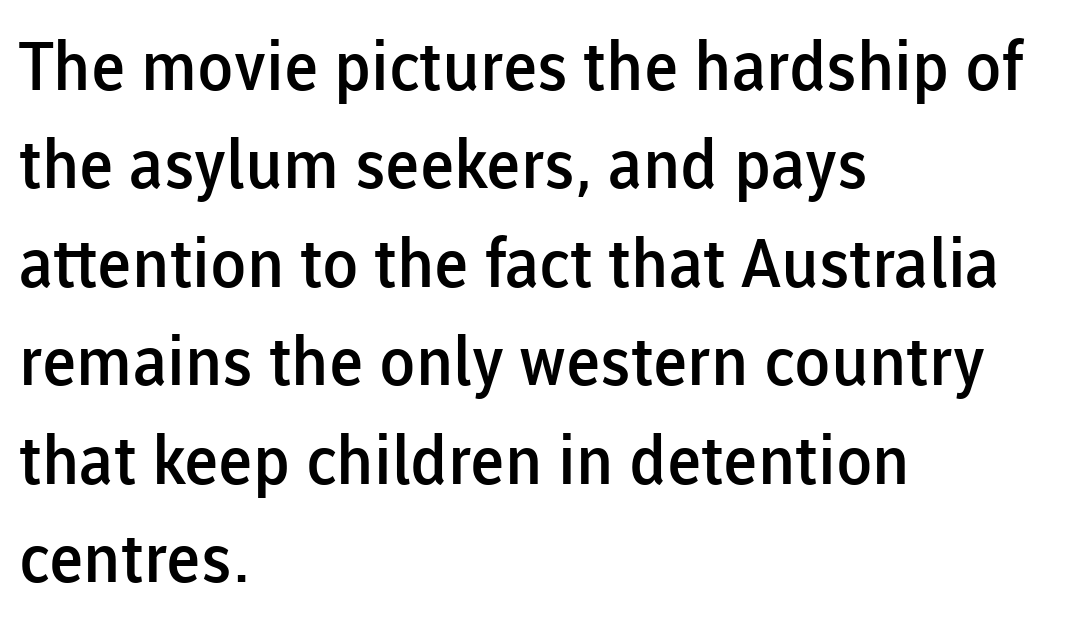
Proportional: the letters do not fall into vertical columns. The sample has been set in demibold, a notch under bold. No extra tracking has been applied to these lines. Typographically, this falls in the sans-serif category. Honestly, there is no underline to notice here at all. Is there any slant? The stems are plumb.
